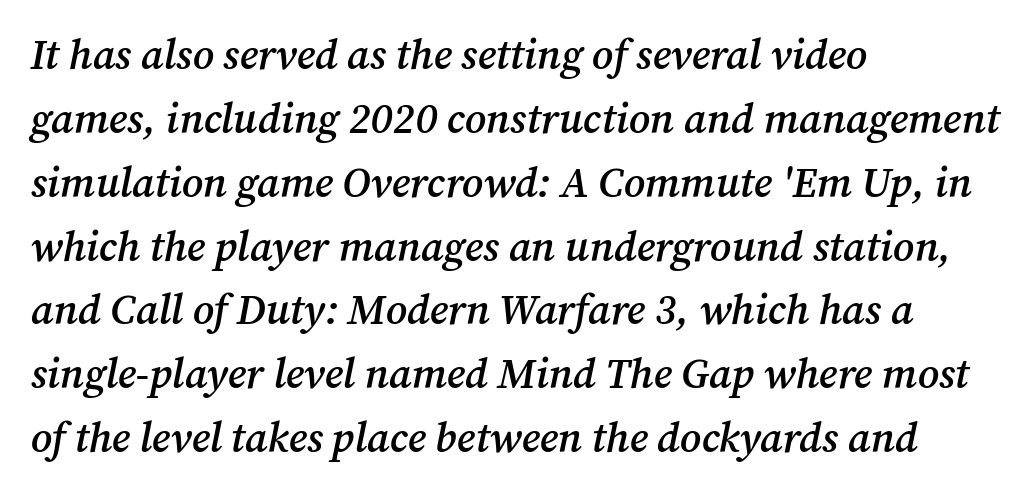
{"serif": "yes", "italic": "yes", "lean": "right", "slant_degrees": 12, "bold": "semi", "weight": "semibold", "width": "normal", "stroke_contrast": "medium", "x_height": "medium", "monospaced": "no", "underline": "no", "align": "left", "line_spacing": "normal", "line_spacing_ratio": 1.52, "letter_spacing": "normal", "letter_spacing_em": 0.0, "glyph_px": 42}
